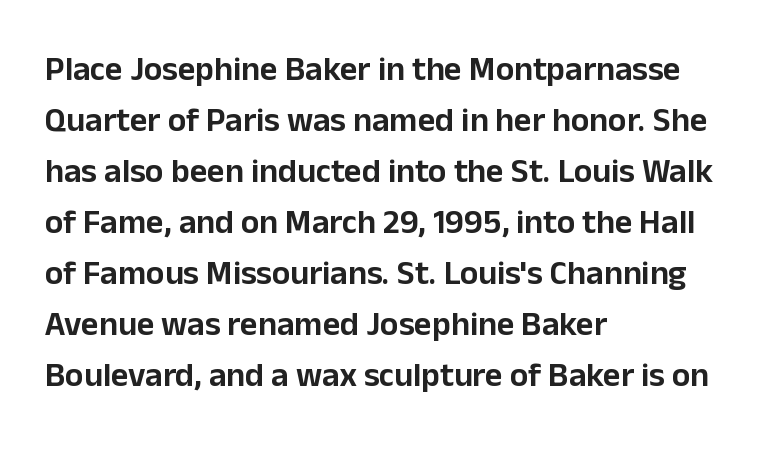
{"serif": "no", "italic": "no", "width": "normal", "stroke_contrast": "low", "x_height": "medium", "monospaced": "no", "underline": "no", "align": "left", "line_spacing": "normal", "line_spacing_ratio": 1.5, "letter_spacing": "normal", "letter_spacing_em": 0.0, "glyph_px": 34}
